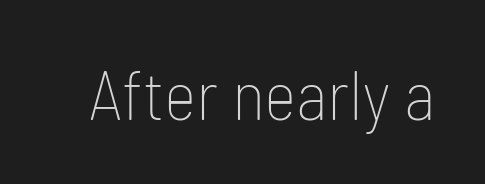
Clear beneath every line of the passage. Character widths vary here, with narrow letters taking less room than wide ones. The strokes are not fattened; the text isn't bold. The typography opts for an upright posture over an oblique one. Look at the bottom of the vertical strokes: they stop flat, with no serifs.
